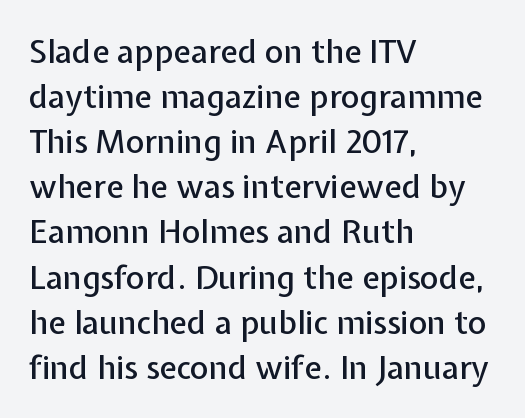
Q: Is the text italic (slanted)? A: No, it is upright.
Q: Is the typeface a serif or a sans-serif typeface? A: Sans-serif.
Q: Is the text underlined? A: No.
Q: How is the paragraph aligned? A: Left-aligned.
Q: Is the spacing between letters normal or unusually wide? A: Normal.
Q: Is the spacing between lines tight, normal or loose? A: Normal.
Q: Width (condensed, normal, or wide)? A: Normal.
Q: Stroke contrast? A: Low.
Q: x-height? A: Medium.
Q: Monospaced? A: No.
